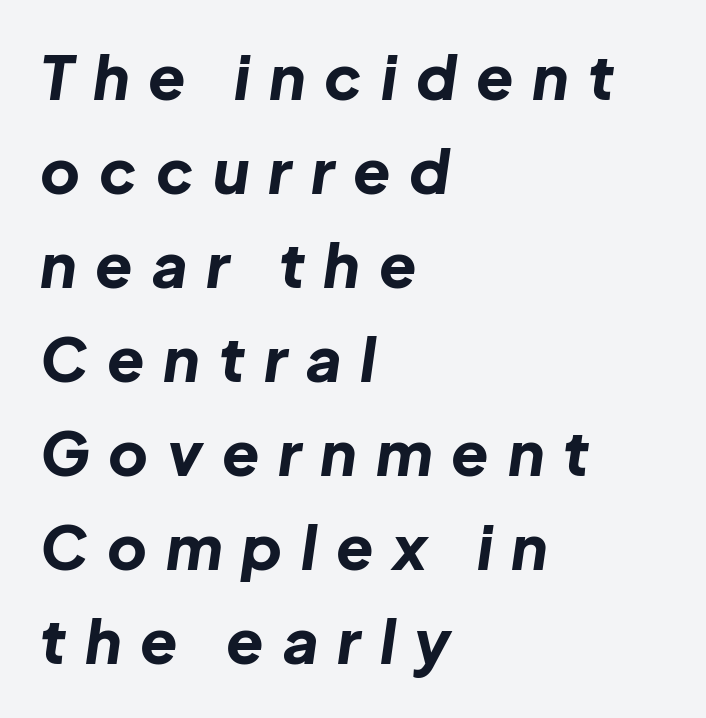
The image shows 61 px bold type, italic (leaning right); set left-aligned, normal line spacing (1.54x), unusually wide letter spacing (+0.31 em), not underlined; low stroke contrast and a medium x-height.
